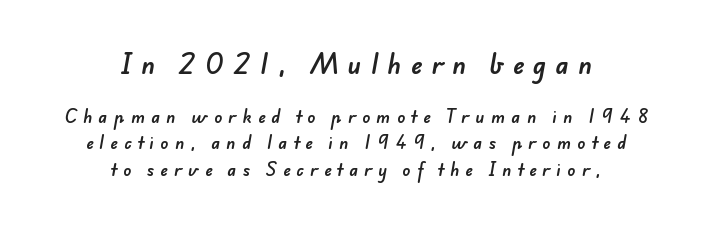
Q: Is the text underlined? A: No.
Q: How is the paragraph aligned? A: Centered.
Q: Is the spacing between letters normal or unusually wide? A: Unusually wide.
Q: Is the spacing between lines tight, normal or loose? A: Normal.
Q: Which block of text is set in a larger size, the first (top) or the second (bottom)? A: The first (top) one.
